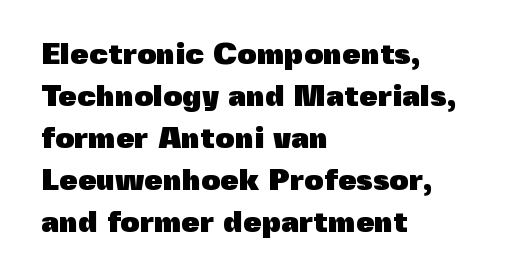
The leading is moderate, giving the passage an even texture. Does the lettering tilt? It doesn't — this is upright. Default kerning and tracking; the words read as compact shapes. Notice how the passage keeps a crisp vertical edge on the left only.
